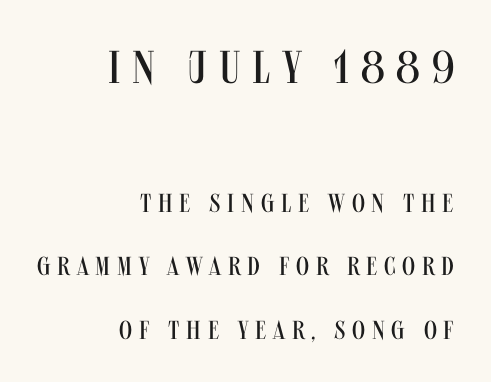
{"serif": "no", "italic": "no", "bold": "no", "weight": "regular", "width": "condensed", "stroke_contrast": "medium", "x_height": "large", "monospaced": "no", "underline": "no", "align": "right", "line_spacing": "loose", "line_spacing_ratio": 2.44, "letter_spacing": "wide", "letter_spacing_em": 0.26, "larger_block": "first", "size_ratio": 1.77, "glyph_px": 46}
